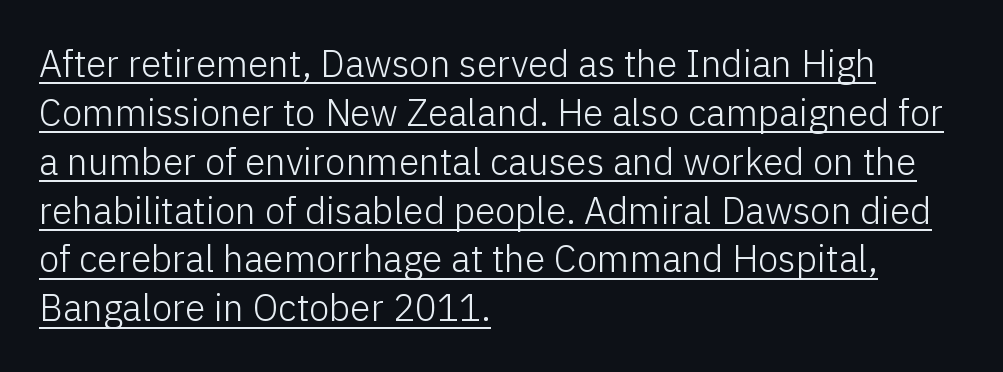
{"serif": "no", "italic": "no", "bold": "no", "weight": "light", "width": "normal", "stroke_contrast": "low", "x_height": "medium", "monospaced": "no", "underline": "yes", "align": "left", "line_spacing": "normal", "line_spacing_ratio": 1.32, "letter_spacing": "normal", "letter_spacing_em": 0.0, "glyph_px": 37}
